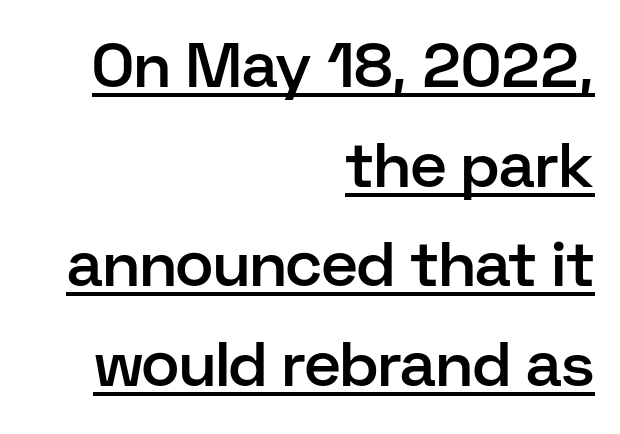
The image shows 63 px semibold sans-serif type, upright; set right-aligned, normal line spacing (1.58x), normal letter spacing, underlined; low stroke contrast and a medium x-height.
